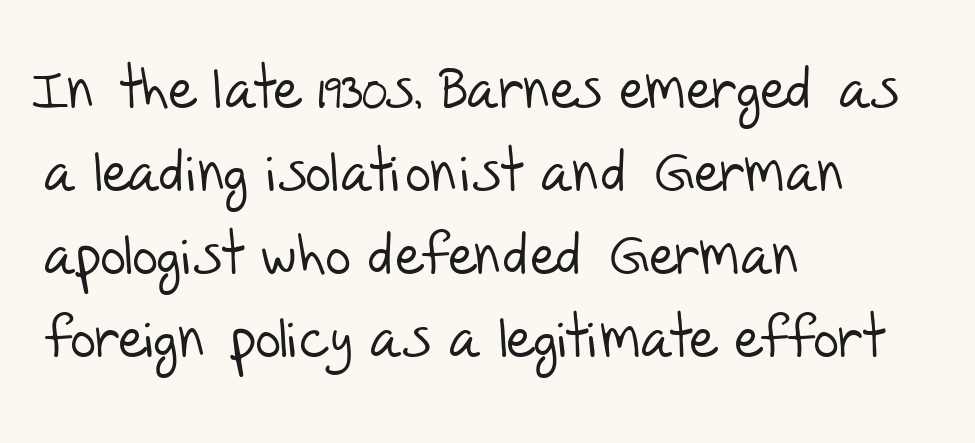
Nobody drew a line under any word here. Glyph-to-glyph distance matches everyday printed text. You can tell from the bare stems that sans-serif type was used. The designer left line spacing at the default.
